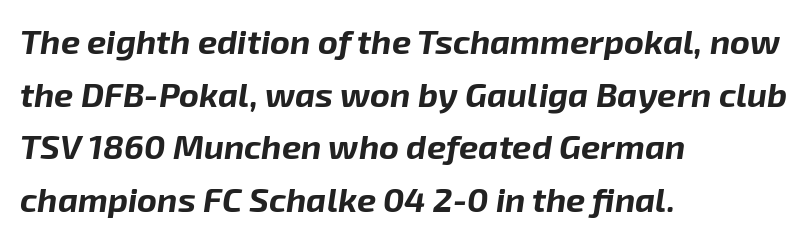
Notice how the stems are inclined rather than vertical — that's the hallmark of italics. Look at the tracking — it's just the regular setting, nothing added. Words float on clear page, feet unadorned. Horizontal alignment here is leftward, the default for most running prose.
